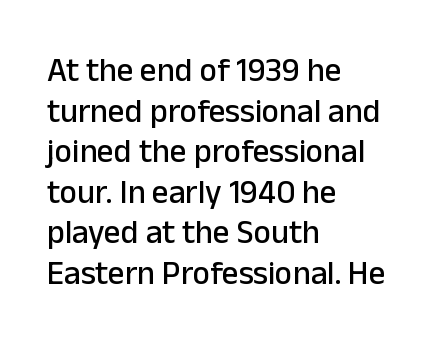
{"serif": "no", "italic": "no", "width": "normal", "stroke_contrast": "low", "x_height": "medium", "monospaced": "no", "underline": "no", "align": "left", "line_spacing_ratio": 1.23, "letter_spacing": "normal", "letter_spacing_em": 0.0, "glyph_px": 33}
